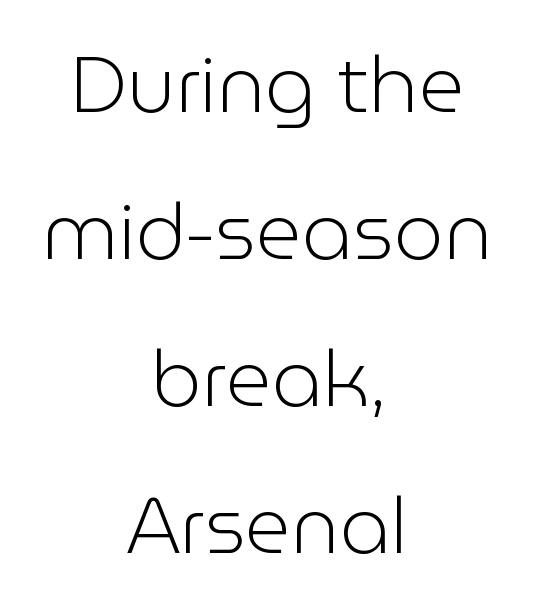
The image shows 79 px light sans-serif type, upright; set centered, line spacing 1.86x, normal letter spacing, not underlined; low stroke contrast and a medium x-height.
